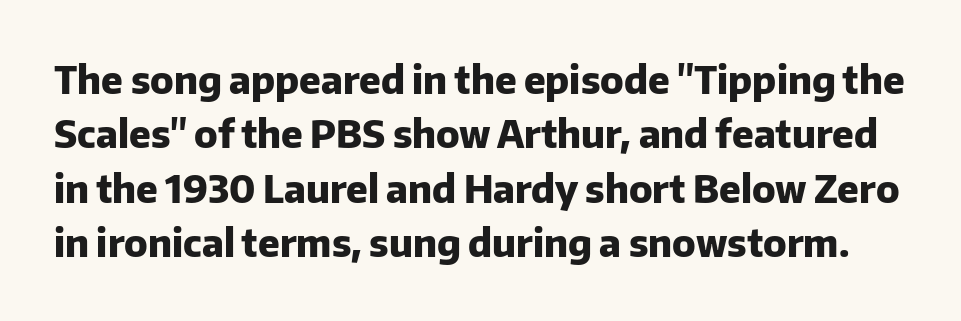
The image shows 38 px heavy sans-serif type, upright; set normal line spacing (1.43x), normal letter spacing, not underlined; low stroke contrast and a medium x-height.
